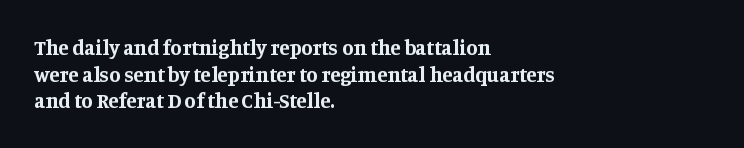
Honestly, the row spacing looks completely unremarkable. Posture: upright roman. Plenty of ink on the page — the face is bold. Typeset ragged right — the left edge is the straight one.
